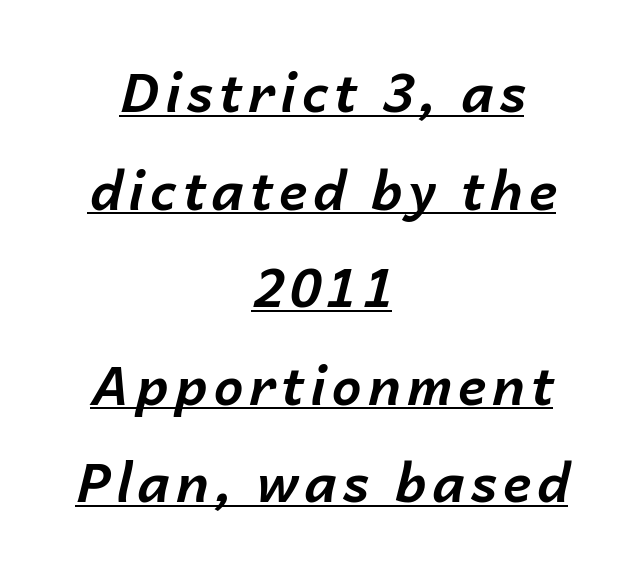
Q: Is the text bold? A: Yes.
Q: Is the text italic (slanted)? A: Yes, it leans right by about 14 degrees.
Q: Is the text underlined? A: Yes.
Q: How is the paragraph aligned? A: Centered.
Q: Width (condensed, normal, or wide)? A: Normal.
Q: Stroke contrast? A: Low.
Q: x-height? A: Medium.
Q: Monospaced? A: No.
